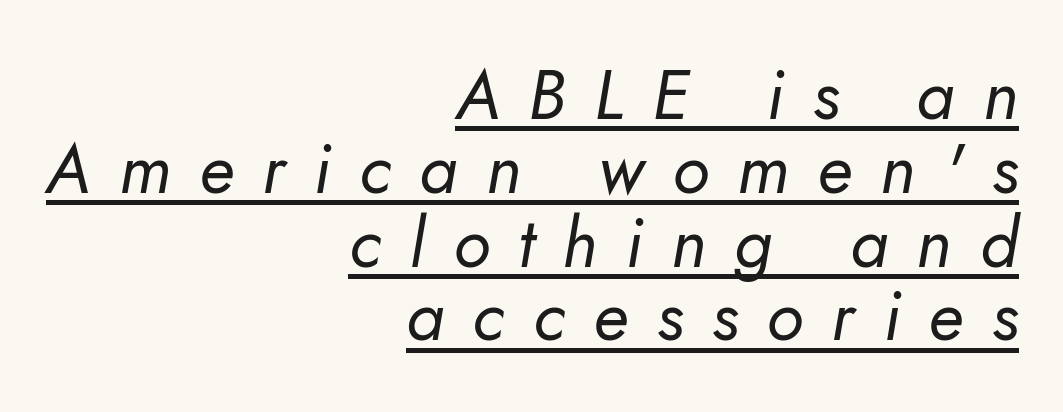
{"serif": "no", "bold": "no", "weight": "regular", "width": "normal", "stroke_contrast": "low", "x_height": "small", "monospaced": "no", "underline": "yes", "align": "right", "line_spacing": "tight", "line_spacing_ratio": 1.07, "letter_spacing": "wide", "letter_spacing_em": 0.41, "glyph_px": 69}
